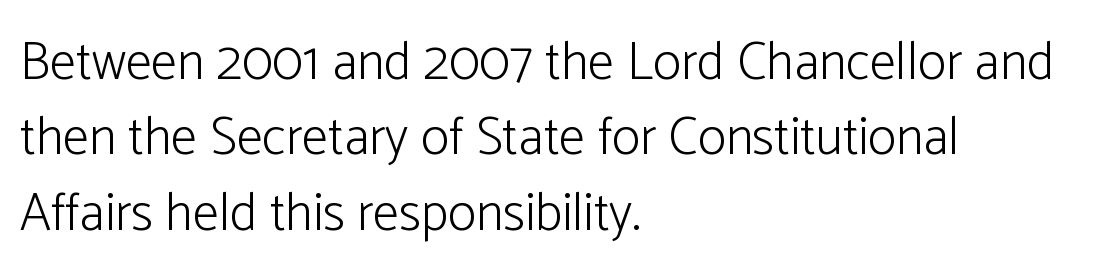
The image shows 53 px light sans-serif type, upright; set left-aligned, normal line spacing (1.42x), normal letter spacing, not underlined; low stroke contrast and a medium x-height.
